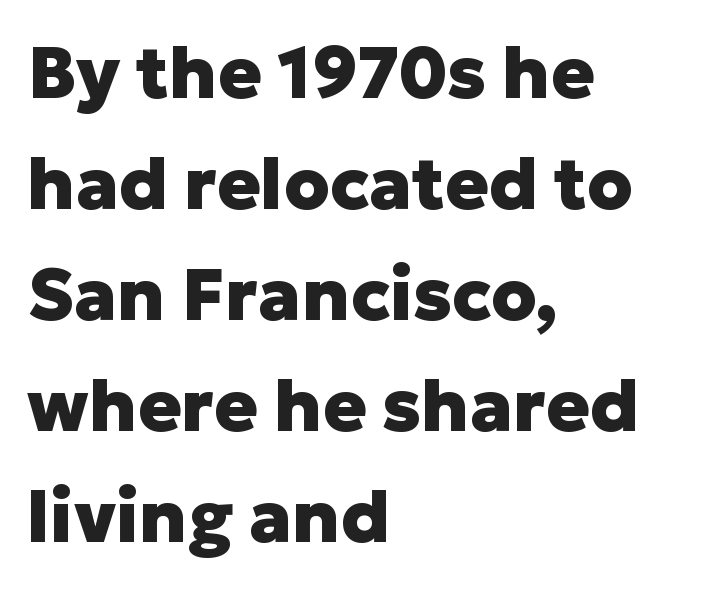
Rendered with straight, roman letterforms. Is this a sans? Yes — the strokes have no serifs. The area under the type is left untouched. A typesetter would call this leading conventional body-copy spacing. All the whitespace from short lines collects on the right. Spacing verdict: proportional, widths tailored to each character.
